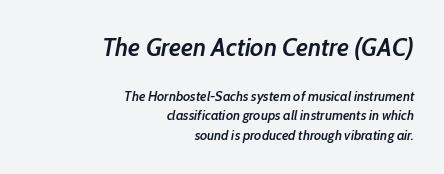
Q: Is the text bold? A: Semi-bold.
Q: Is the text italic (slanted)? A: Yes, it leans right by about 10 degrees.
Q: Is the text underlined? A: No.
Q: How is the paragraph aligned? A: Right-aligned.
Q: Is the spacing between letters normal or unusually wide? A: Normal.
Q: Is the spacing between lines tight, normal or loose? A: Normal.
Q: Which block of text is set in a larger size, the first (top) or the second (bottom)? A: The first (top) one.
